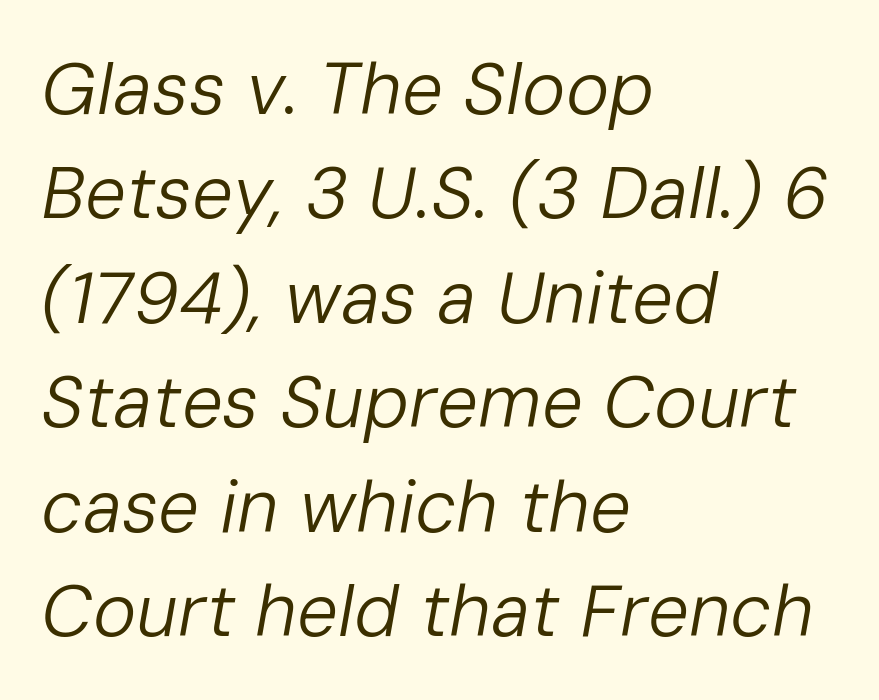
Q: Is the text bold? A: No.
Q: Is the text italic (slanted)? A: Yes, it leans right by about 10 degrees.
Q: Is the text underlined? A: No.
Q: How is the paragraph aligned? A: Left-aligned.
Q: Is the spacing between letters normal or unusually wide? A: Normal.
Q: Is the spacing between lines tight, normal or loose? A: Normal.
Q: Width (condensed, normal, or wide)? A: Normal.
Q: Stroke contrast? A: Low.
Q: x-height? A: Medium.
Q: Monospaced? A: No.
